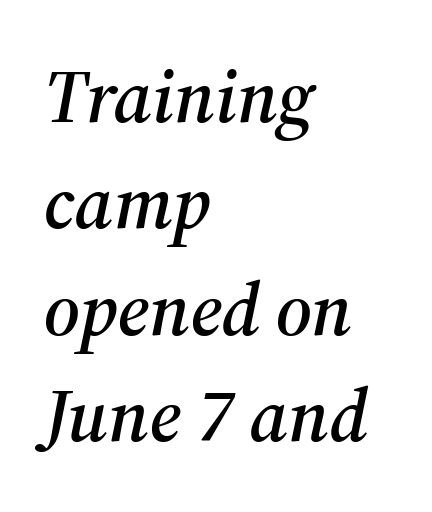
Q: Is the text italic (slanted)? A: Yes, it leans right by about 12 degrees.
Q: Is the typeface a serif or a sans-serif typeface? A: Serif.
Q: Is the text underlined? A: No.
Q: How is the paragraph aligned? A: Left-aligned.
Q: Is the spacing between letters normal or unusually wide? A: Normal.
Q: Is the spacing between lines tight, normal or loose? A: Normal.
Q: Width (condensed, normal, or wide)? A: Normal.
Q: Stroke contrast? A: Medium.
Q: x-height? A: Medium.
Q: Monospaced? A: No.
